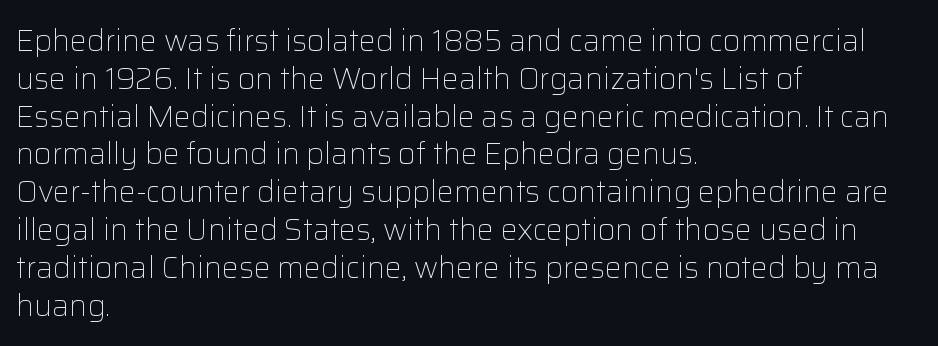
{"serif": "no", "italic": "no", "bold": "no", "weight": "light", "width": "normal", "stroke_contrast": "low", "x_height": "medium", "monospaced": "no", "underline": "no", "align": "left", "line_spacing": "normal", "line_spacing_ratio": 1.26, "letter_spacing": "normal", "letter_spacing_em": 0.0, "glyph_px": 30}
